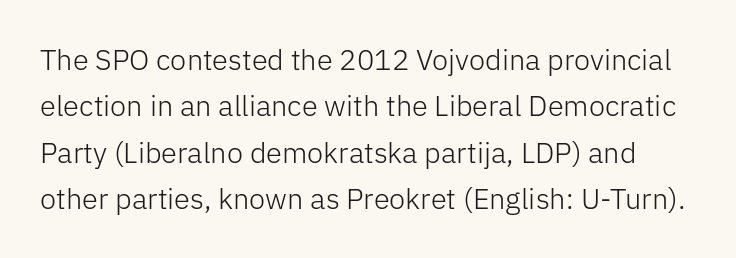
{"serif": "no", "italic": "no", "bold": "no", "weight": "light", "width": "normal", "stroke_contrast": "low", "x_height": "medium", "monospaced": "no", "underline": "no", "line_spacing": "normal", "line_spacing_ratio": 1.6, "letter_spacing": "normal", "letter_spacing_em": 0.0, "glyph_px": 29}
